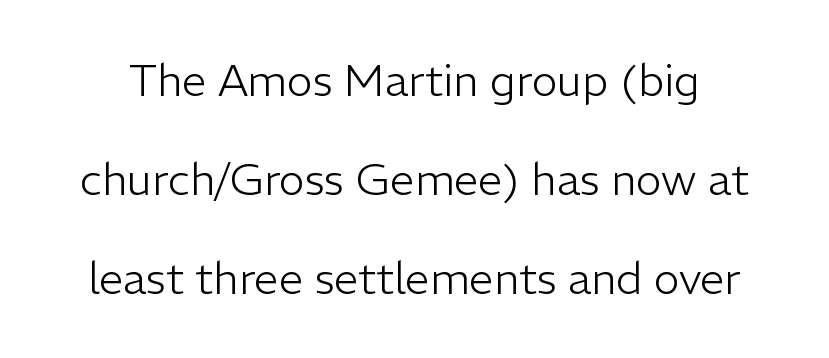
The image shows 44 px light sans-serif type, upright; set loose line spacing (2.25x), normal letter spacing, not underlined; low stroke contrast and a medium x-height.
